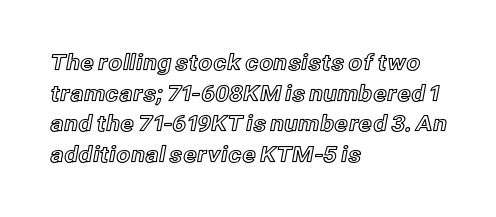
Q: Is the text italic (slanted)? A: Yes.
Q: Is the text underlined? A: No.
Q: How is the paragraph aligned? A: Left-aligned.
Q: Is the spacing between letters normal or unusually wide? A: Normal.
Q: Is the spacing between lines tight, normal or loose? A: Normal.
